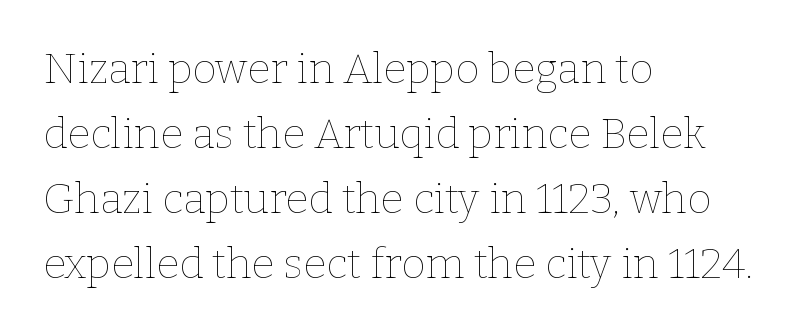
Q: Is the text bold? A: No.
Q: Is the text italic (slanted)? A: No, it is upright.
Q: Is the text underlined? A: No.
Q: How is the paragraph aligned? A: Left-aligned.
Q: Is the spacing between letters normal or unusually wide? A: Normal.
Q: Is the spacing between lines tight, normal or loose? A: Normal.
Q: Width (condensed, normal, or wide)? A: Normal.
Q: Stroke contrast? A: Low.
Q: x-height? A: Medium.
Q: Monospaced? A: No.
